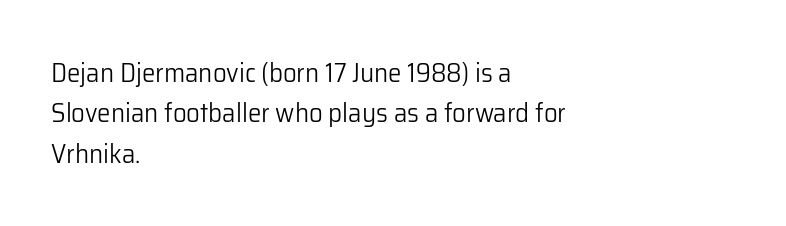
Q: Is the text bold? A: No.
Q: Is the text italic (slanted)? A: No, it is upright.
Q: Is the text underlined? A: No.
Q: How is the paragraph aligned? A: Left-aligned.
Q: Is the spacing between letters normal or unusually wide? A: Normal.
Q: Is the spacing between lines tight, normal or loose? A: Normal.
